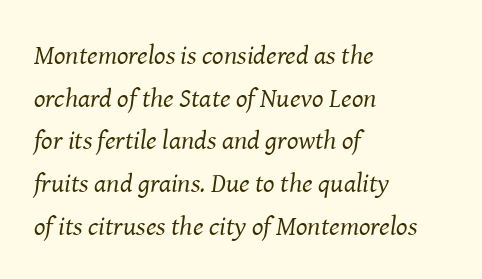
The image shows 27 px text type, italic (leaning right); set left-aligned, normal line spacing (1.58x), normal letter spacing, not underlined.
